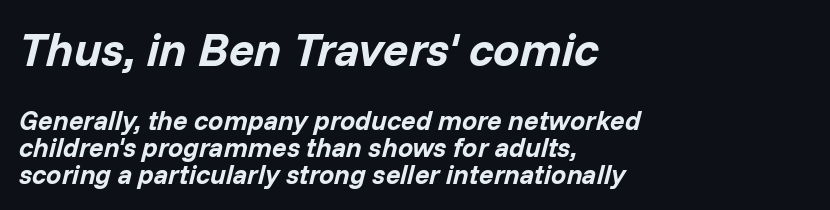
The font's italic variant was chosen for this text. Scale decreases going downward across the two blocks. Beneath every word, the page is bare. One glance says dense: line gaps are narrower than usual. The glyphs have the mass of a bold cut.
